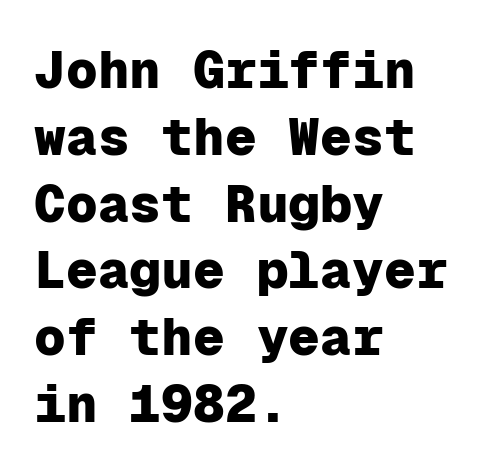
{"serif": "no", "italic": "no", "bold": "yes", "weight": "heavy", "width": "normal", "stroke_contrast": "low", "x_height": "medium", "monospaced": "yes", "underline": "no", "align": "left", "line_spacing": "normal", "line_spacing_ratio": 1.26, "letter_spacing": "normal", "letter_spacing_em": 0.0, "glyph_px": 53}
